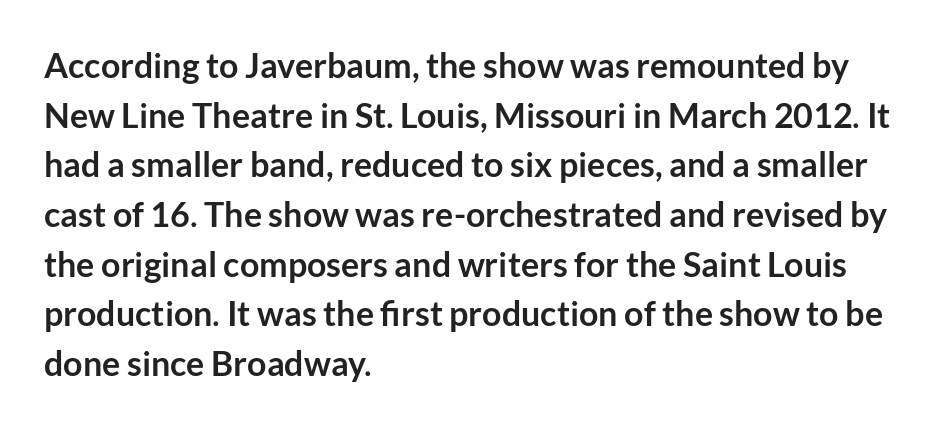
{"serif": "no", "italic": "no", "bold": "yes", "weight": "semibold", "width": "normal", "stroke_contrast": "low", "x_height": "medium", "monospaced": "no", "underline": "no", "align": "left", "line_spacing": "normal", "line_spacing_ratio": 1.46, "letter_spacing": "normal", "letter_spacing_em": 0.0, "glyph_px": 34}
